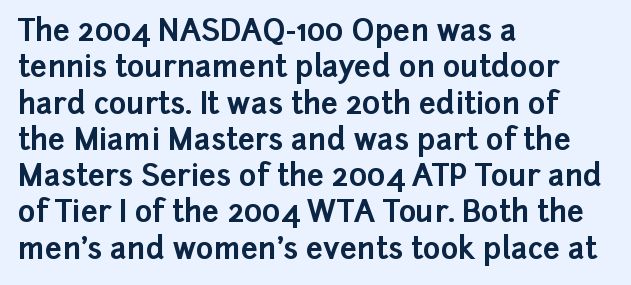
Words float on clear page, feet unadorned. Upright lettering throughout. Is this a sans? Yes — the strokes have no serifs. Between one letter and the next there's only the usual sliver of space.
